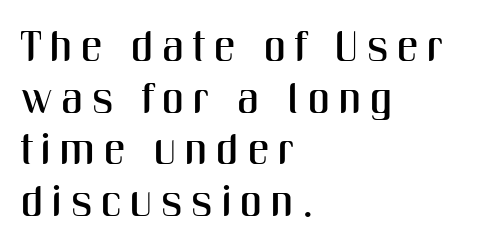
Display-style spreading of the glyphs; the letterfit is very open. The passage shown is typed in a proportional face where columns would drift. Regarding serifs, this sample does without them. The specimen reads as upright at a glance. In CSS terms this would be text-align: left.
